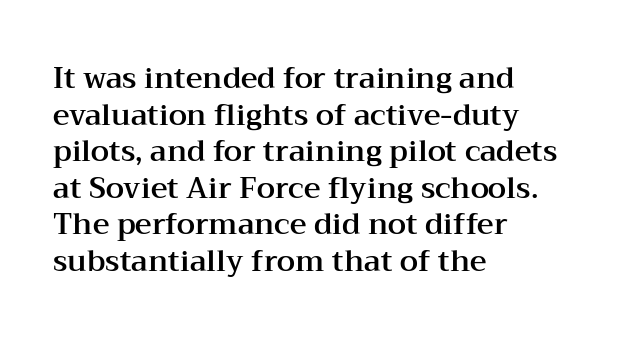
Posture: straight, roman, zero tilt. The lines in this sample share a left origin and differ only in where they stop. Each row of text sits above clean, open space. Look at the bottom of the vertical strokes: they flare into serifs here. Honestly, the row spacing looks completely unremarkable.
